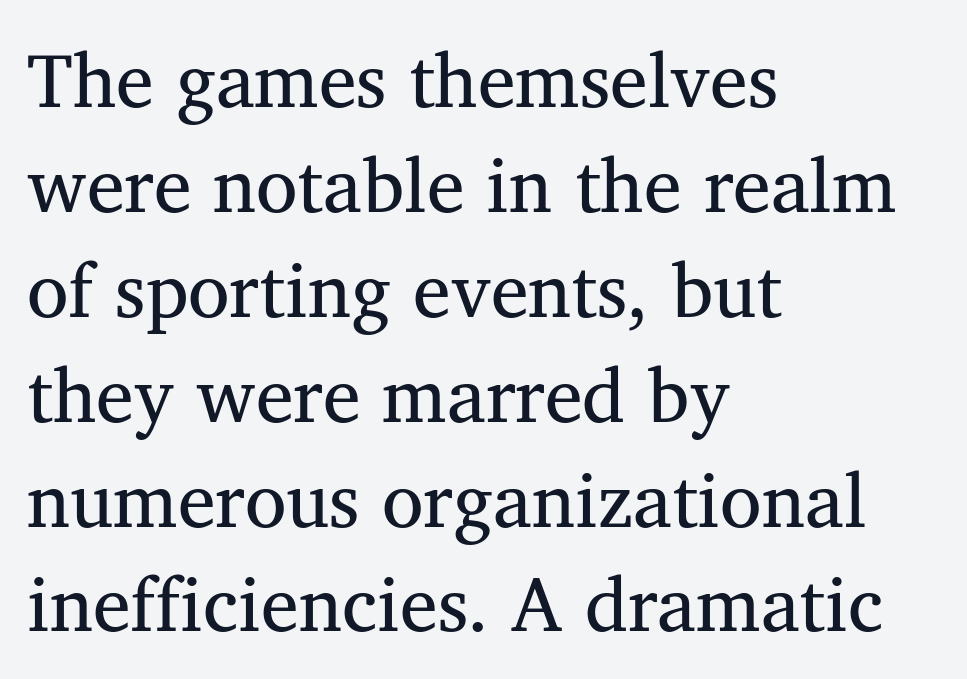
{"serif": "yes", "italic": "no", "bold": "no", "weight": "regular", "width": "normal", "stroke_contrast": "medium", "x_height": "medium", "monospaced": "no", "underline": "no", "align": "left", "line_spacing": "normal", "line_spacing_ratio": 1.38, "letter_spacing": "normal", "letter_spacing_em": 0.0, "glyph_px": 76}
